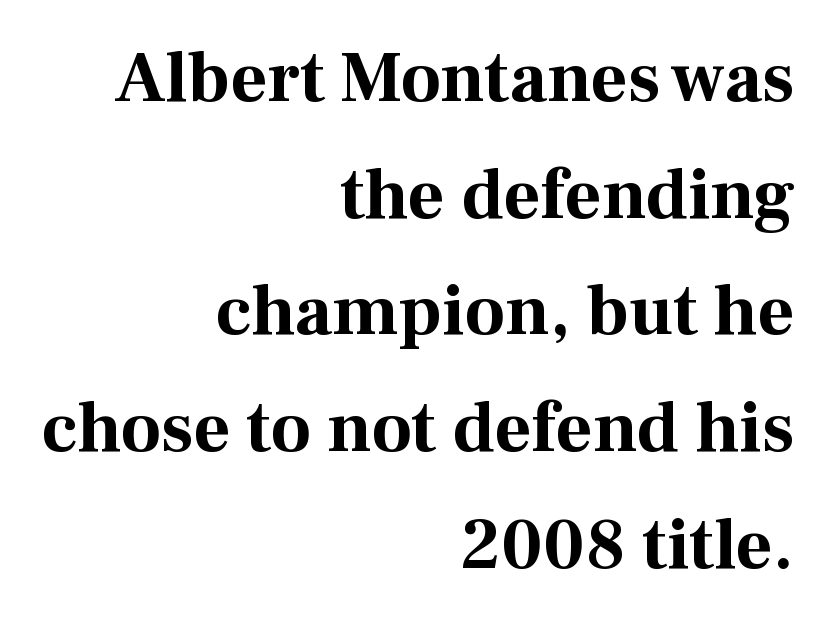
{"serif": "yes", "italic": "no", "bold": "yes", "weight": "bold", "width": "normal", "stroke_contrast": "medium", "x_height": "medium", "monospaced": "no", "underline": "no", "align": "right", "line_spacing": "normal", "line_spacing_ratio": 1.62, "letter_spacing": "normal", "letter_spacing_em": 0.0, "glyph_px": 72}
